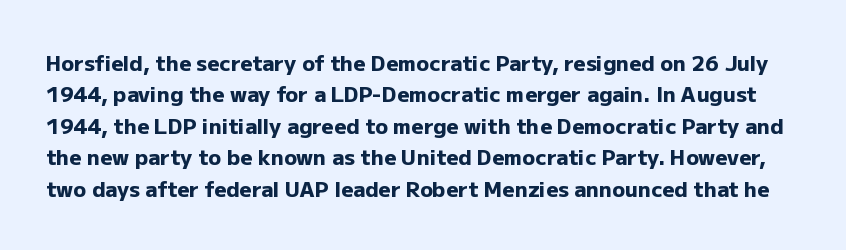
{"italic": "no", "bold": "yes", "underline": "no", "line_spacing": "normal", "line_spacing_ratio": 1.5, "letter_spacing": "normal", "letter_spacing_em": 0.0, "glyph_px": 21}
